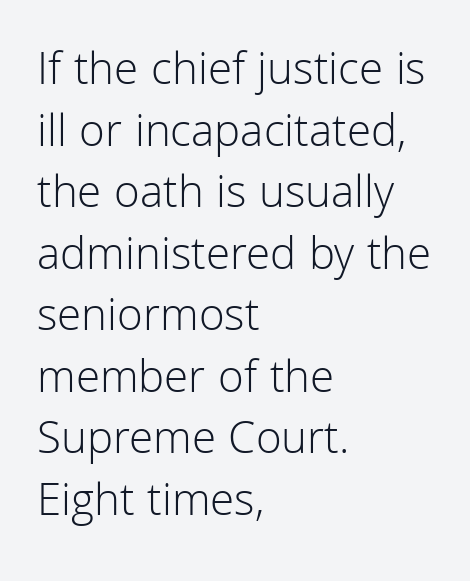
{"serif": "no", "italic": "no", "bold": "no", "weight": "light", "width": "normal", "stroke_contrast": "low", "x_height": "medium", "monospaced": "no", "underline": "no", "align": "left", "line_spacing": "normal", "line_spacing_ratio": 1.31, "letter_spacing": "normal", "letter_spacing_em": 0.0, "glyph_px": 47}
